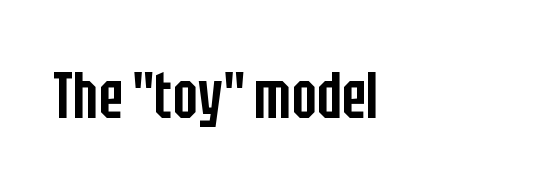
Q: Is the text bold? A: Semi-bold.
Q: Is the text italic (slanted)? A: No, it is upright.
Q: Is the typeface a serif or a sans-serif typeface? A: Sans-serif.
Q: Is the text underlined? A: No.
Q: Is the spacing between letters normal or unusually wide? A: Normal.
Q: Width (condensed, normal, or wide)? A: Condensed.
Q: Stroke contrast? A: Low.
Q: x-height? A: Large.
Q: Monospaced? A: No.
